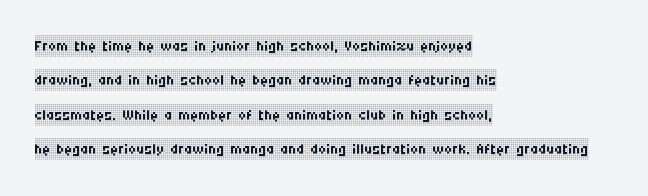
{"italic": "no", "bold": "no", "underline": "no", "align": "left", "line_spacing": "normal", "line_spacing_ratio": 1.56, "letter_spacing": "normal", "letter_spacing_em": 0.0, "glyph_px": 22}
